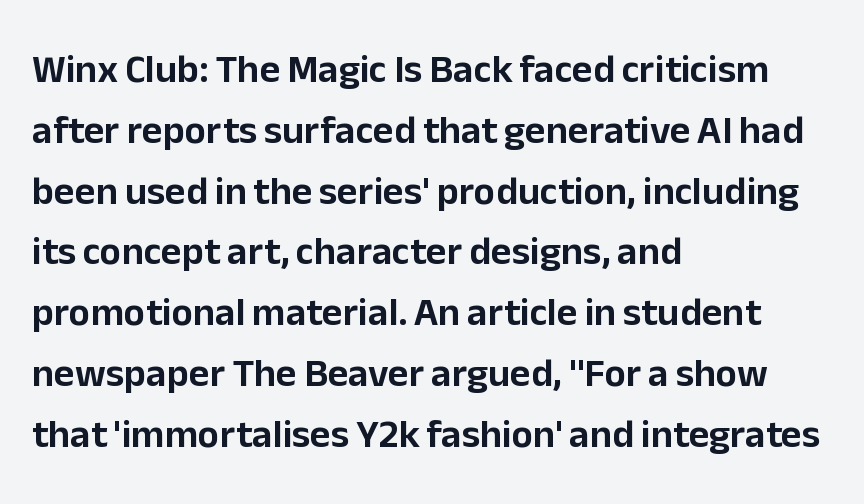
The image shows 40 px sans-serif type, upright; set left-aligned, normal line spacing (1.52x), normal letter spacing, not underlined; low stroke contrast and a medium x-height.
